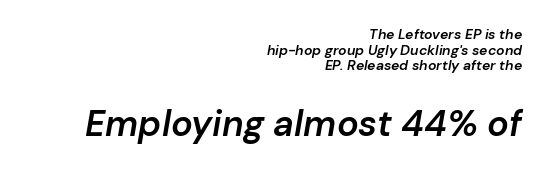
The image shows 36 px semibold type, italic (leaning right); set right-aligned, tight line spacing (1.11x), normal letter spacing, not underlined; the second (bottom) block is 2.57x larger; low stroke contrast and a medium x-height.
